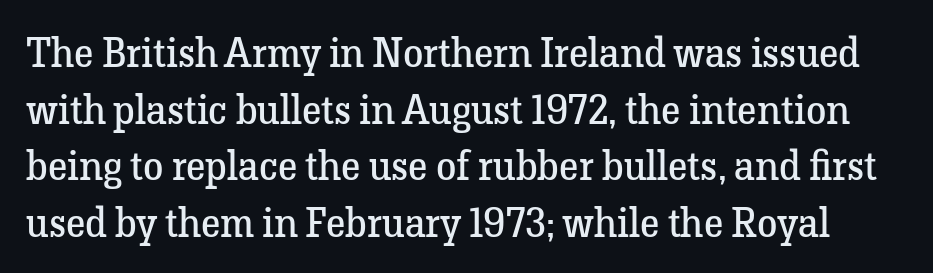
Stroke thickness stays within the range of a standard reading face or lighter. Is there any slant? The stems are plumb. A bare baseline throughout the passage. Does the type have serifs? Yes, each stem ends in a small foot.
